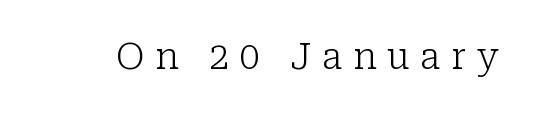
Q: Is the text bold? A: No.
Q: Is the text italic (slanted)? A: No, it is upright.
Q: Is the typeface a serif or a sans-serif typeface? A: Serif.
Q: Is the text underlined? A: No.
Q: Is the spacing between letters normal or unusually wide? A: Unusually wide.
Q: Width (condensed, normal, or wide)? A: Normal.
Q: Stroke contrast? A: Low.
Q: x-height? A: Medium.
Q: Monospaced? A: No.
